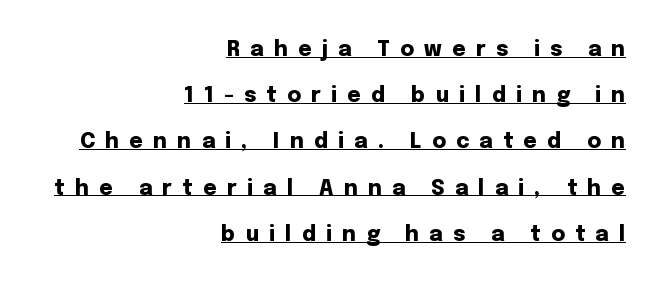
{"italic": "no", "bold": "yes", "underline": "yes", "align": "right", "line_spacing": "loose", "line_spacing_ratio": 2.2, "letter_spacing": "wide", "letter_spacing_em": 0.49, "glyph_px": 21}
